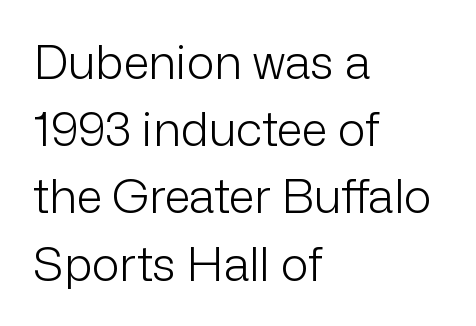
Q: Is the text bold? A: No.
Q: Is the text italic (slanted)? A: No, it is upright.
Q: Is the typeface a serif or a sans-serif typeface? A: Sans-serif.
Q: Is the text underlined? A: No.
Q: How is the paragraph aligned? A: Left-aligned.
Q: Is the spacing between letters normal or unusually wide? A: Normal.
Q: Is the spacing between lines tight, normal or loose? A: Normal.
Q: Width (condensed, normal, or wide)? A: Normal.
Q: Stroke contrast? A: Low.
Q: x-height? A: Medium.
Q: Monospaced? A: No.
